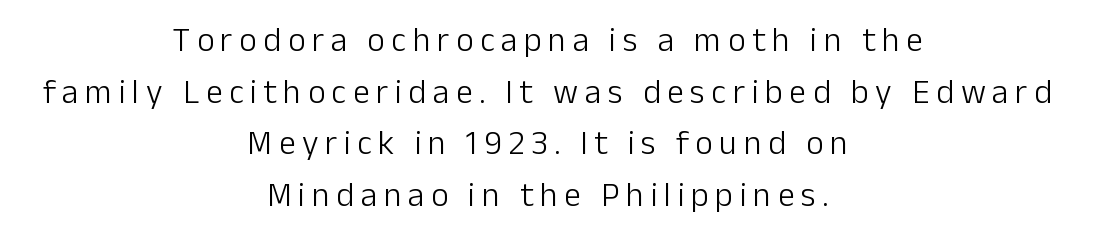
{"serif": "no", "italic": "no", "bold": "no", "weight": "light", "width": "normal", "stroke_contrast": "low", "x_height": "medium", "monospaced": "no", "underline": "no", "align": "center", "line_spacing": "normal", "line_spacing_ratio": 1.52, "glyph_px": 34}
